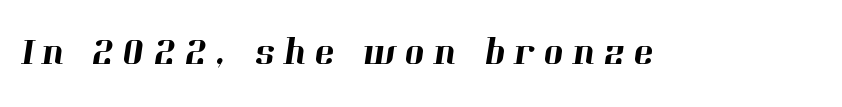
Only glyphs here, with clear space below each row. These lines have a slow, spaced-out rhythm from letter to letter. You could not count columns in this text — the font is proportionally spaced. Little horizontal feet cap the strokes, marking this as serif type.
